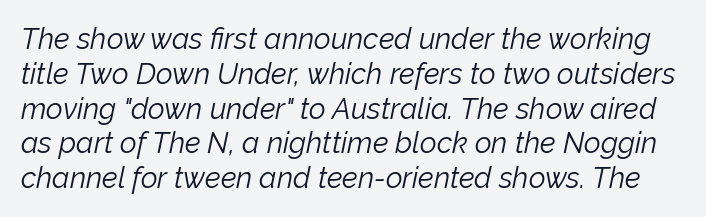
Q: Is the text bold? A: No.
Q: Is the text italic (slanted)? A: Yes, it leans right by about 12 degrees.
Q: Is the text underlined? A: No.
Q: Is the spacing between letters normal or unusually wide? A: Normal.
Q: Width (condensed, normal, or wide)? A: Normal.
Q: Stroke contrast? A: Low.
Q: x-height? A: Medium.
Q: Monospaced? A: No.
